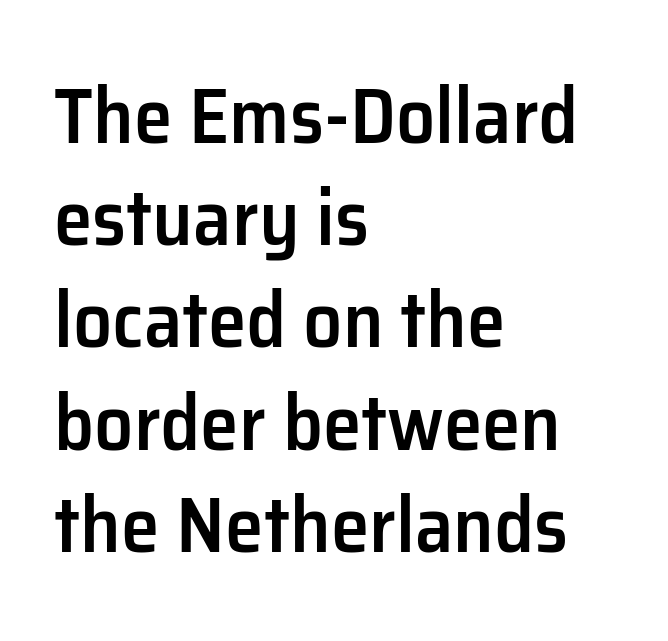
The image shows 78 px semibold sans-serif type, upright; set left-aligned, normal line spacing (1.31x), normal letter spacing, not underlined; low stroke contrast and a medium x-height.
